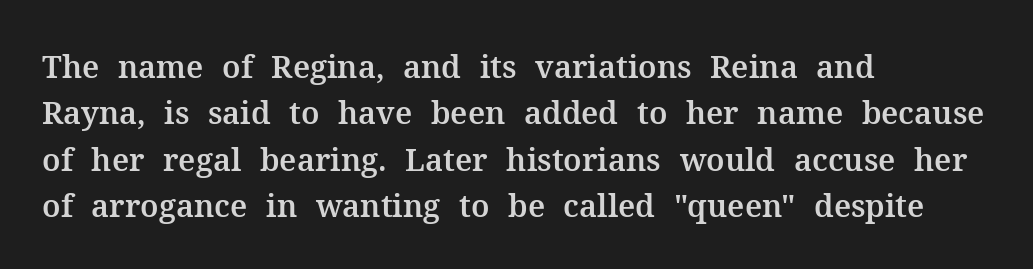
The image shows 31 px serif type, upright; set left-aligned, normal line spacing (1.5x), normal letter spacing, not underlined; medium stroke contrast and a medium x-height.
